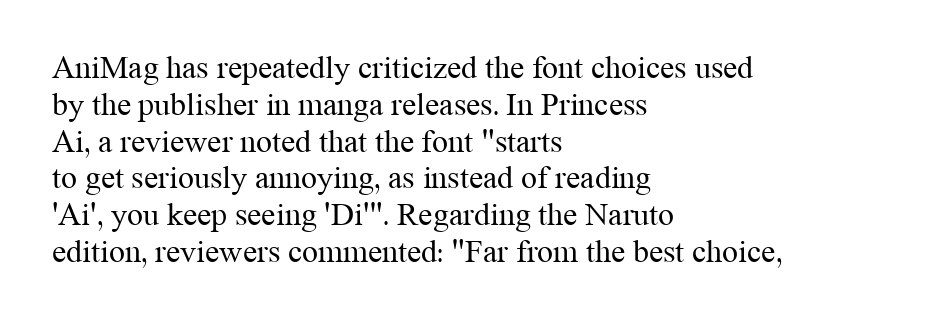
The image shows 32 px regular-weight serif type, upright; set left-aligned, tight line spacing (1.15x), normal letter spacing, not underlined; medium stroke contrast and a medium x-height.
